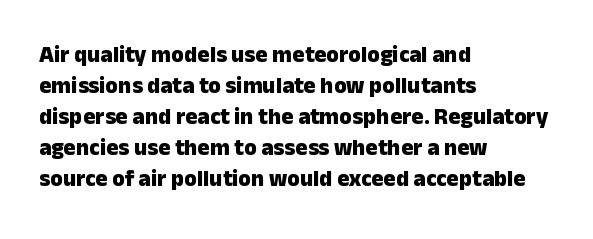
Caption: bold face, heavy strokes. Compared with typical body copy, the letter spacing here is the same. Line starts are locked; line ends wander. The axis of the letterforms is exactly vertical.
